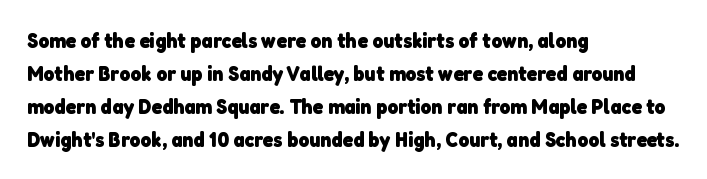
{"bold": "yes", "underline": "no", "align": "left", "line_spacing": "normal", "line_spacing_ratio": 1.57, "letter_spacing": "normal", "letter_spacing_em": 0.0, "glyph_px": 21}
